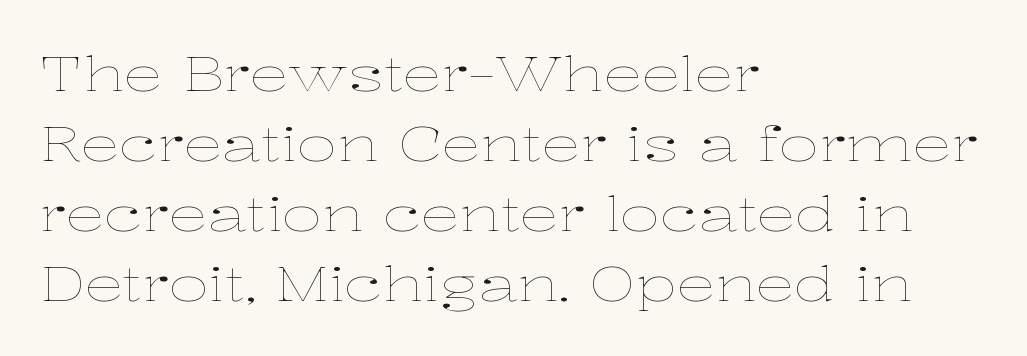
A typesetter would call this proportional, since set widths differ per character. The font's upright variant was chosen for this text. Vertical spacing — default. The weight tops out at a normal text grade. Each line starts at the same left margin while the right side varies. The area under the type is left untouched.
